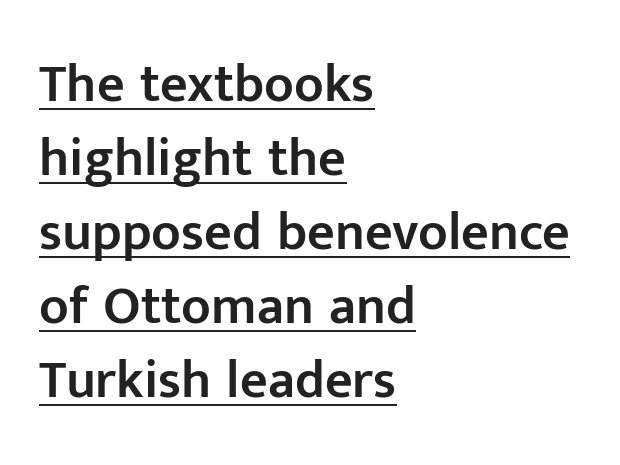
Q: Is the text bold? A: Semi-bold.
Q: Is the text italic (slanted)? A: No, it is upright.
Q: Is the typeface a serif or a sans-serif typeface? A: Sans-serif.
Q: Is the text underlined? A: Yes.
Q: How is the paragraph aligned? A: Left-aligned.
Q: Is the spacing between letters normal or unusually wide? A: Normal.
Q: Is the spacing between lines tight, normal or loose? A: Normal.
Q: Width (condensed, normal, or wide)? A: Normal.
Q: Stroke contrast? A: Low.
Q: x-height? A: Medium.
Q: Monospaced? A: No.
